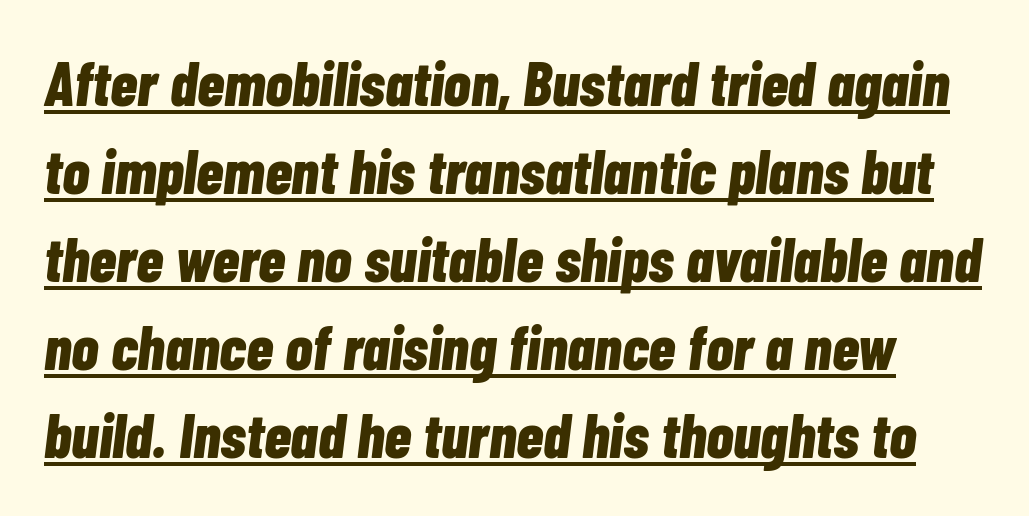
Honestly, the underline is the first thing you notice here. A full-strength bold gives these letters their thick strokes. The face used here is proportionally spaced, like ordinary book or web type. Interline gaps are of average width in this sample.
